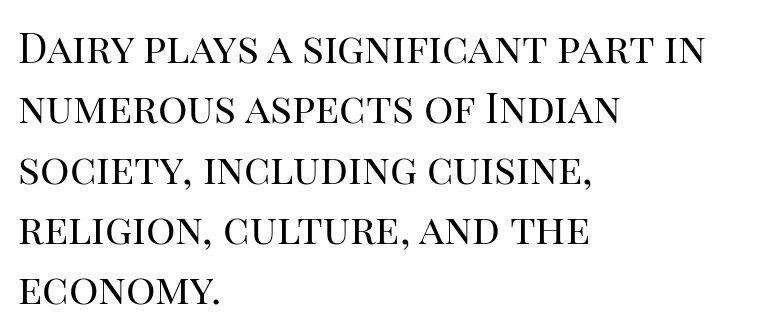
{"serif": "yes", "italic": "no", "bold": "no", "weight": "regular", "width": "normal", "stroke_contrast": "high", "x_height": "large", "monospaced": "no", "underline": "no", "align": "left", "line_spacing": "normal", "line_spacing_ratio": 1.47, "letter_spacing": "normal", "letter_spacing_em": 0.0, "glyph_px": 41}
